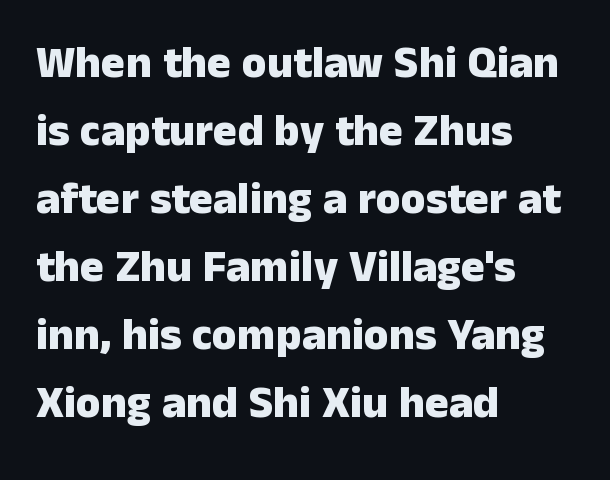
The image shows 45 px heavy sans-serif type, upright; set left-aligned, normal line spacing (1.51x), normal letter spacing, not underlined; low stroke contrast and a medium x-height.
